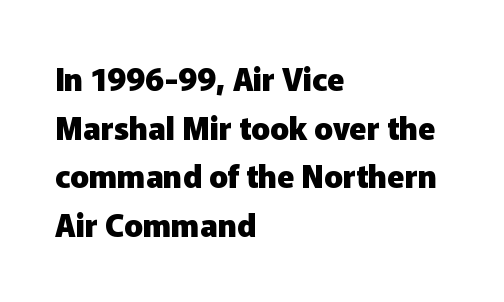
Q: Is the text bold? A: Yes.
Q: Is the text italic (slanted)? A: No, it is upright.
Q: Is the typeface a serif or a sans-serif typeface? A: Sans-serif.
Q: Is the text underlined? A: No.
Q: How is the paragraph aligned? A: Left-aligned.
Q: Is the spacing between letters normal or unusually wide? A: Normal.
Q: Is the spacing between lines tight, normal or loose? A: Normal.
Q: Width (condensed, normal, or wide)? A: Normal.
Q: Stroke contrast? A: Low.
Q: x-height? A: Medium.
Q: Monospaced? A: No.
